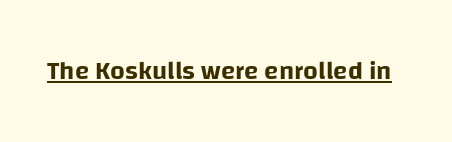
The image shows 26 px text type, upright; set normal letter spacing, underlined.
